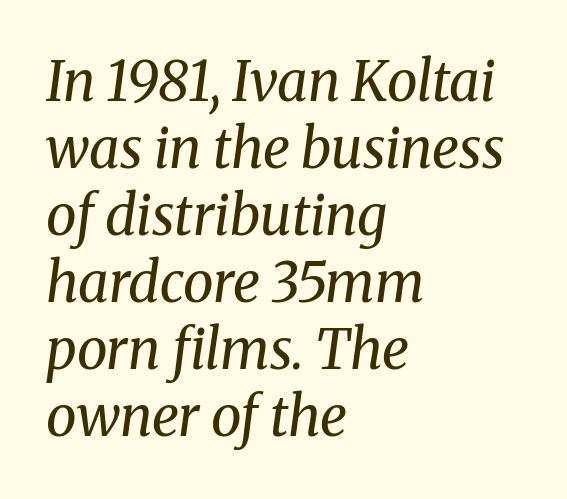
Classification — serif. No letter is thick-stroked: the sample isn't bold. The space directly below the letters is spotless. The rendering uses natural spacing where letterforms have individual widths. Typeset ragged right — the left edge is the straight one.
